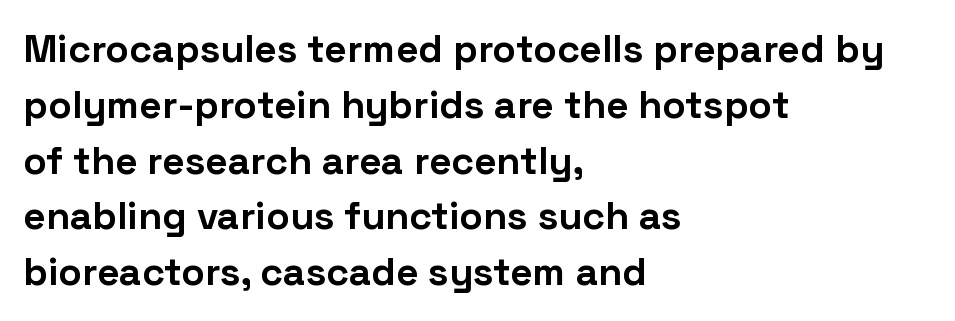
Upright lettering throughout. Reading down the block, your eye returns to a fixed left position each line. Compared with typical paragraphs, the rows here are spaced about the same. You could call the tracking neutral — neither tight nor loose. Has an underline been added? It has not.
